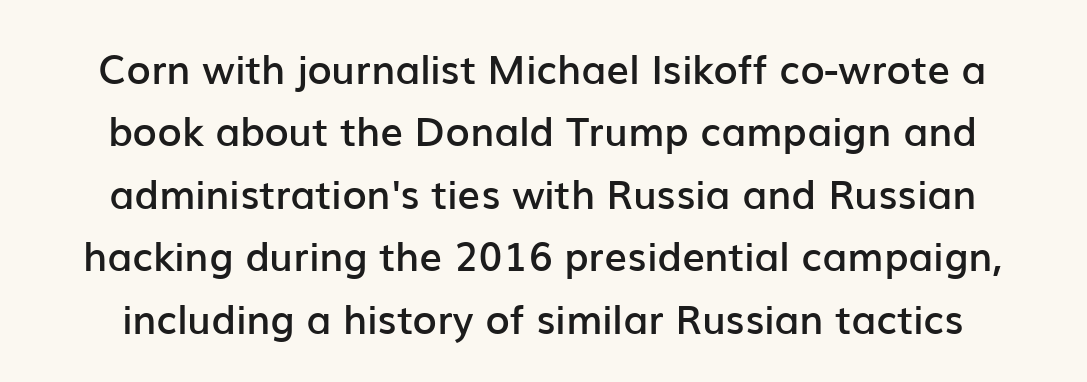
{"serif": "no", "italic": "no", "bold": "semi", "weight": "semibold", "width": "normal", "stroke_contrast": "low", "x_height": "medium", "monospaced": "no", "underline": "no", "line_spacing": "normal", "line_spacing_ratio": 1.56, "letter_spacing": "normal", "letter_spacing_em": 0.0, "glyph_px": 40}
